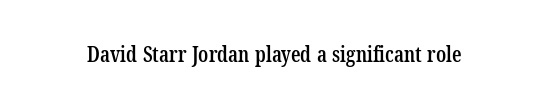
{"bold": "semi", "underline": "no", "letter_spacing": "normal", "letter_spacing_em": 0.0, "glyph_px": 21}
